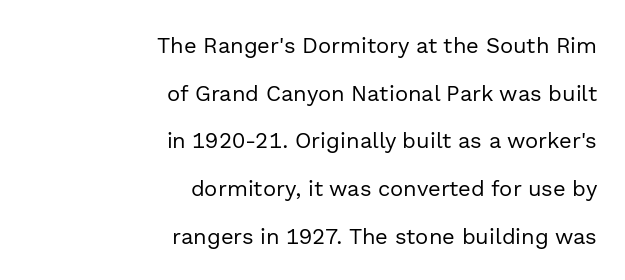
Q: Is the text bold? A: No.
Q: Is the text italic (slanted)? A: No, it is upright.
Q: Is the text underlined? A: No.
Q: How is the paragraph aligned? A: Right-aligned.
Q: Is the spacing between letters normal or unusually wide? A: Normal.
Q: Is the spacing between lines tight, normal or loose? A: Loose.
